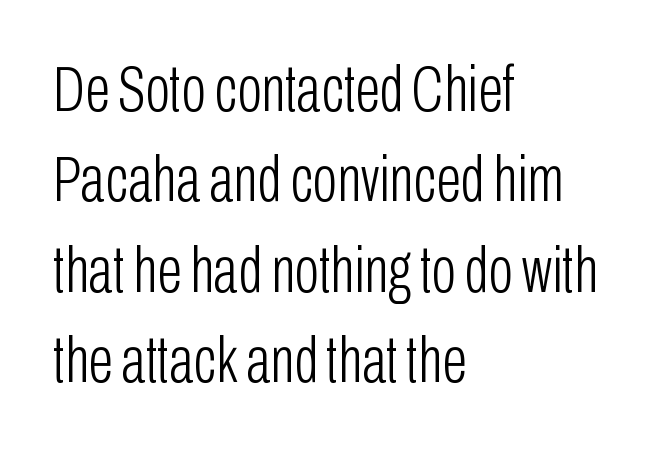
The image shows 65 px light, condensed sans-serif type, upright; set left-aligned, normal line spacing (1.39x), normal letter spacing, not underlined; low stroke contrast and a medium x-height.
